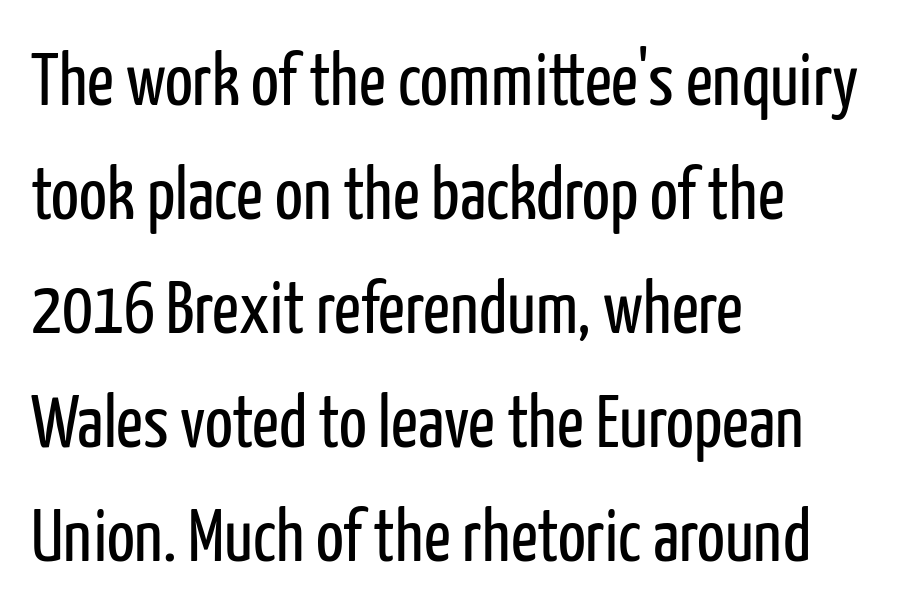
The image shows 74 px regular-weight, condensed sans-serif type, upright; set left-aligned, normal line spacing (1.54x), normal letter spacing, not underlined; low stroke contrast and a medium x-height.
